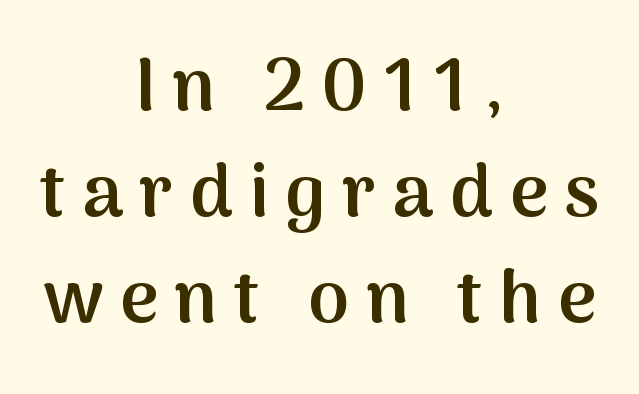
Q: Is the text bold? A: Semi-bold.
Q: Is the text italic (slanted)? A: No, it is upright.
Q: Is the typeface a serif or a sans-serif typeface? A: Sans-serif.
Q: Is the text underlined? A: No.
Q: How is the paragraph aligned? A: Centered.
Q: Is the spacing between letters normal or unusually wide? A: Unusually wide.
Q: Is the spacing between lines tight, normal or loose? A: Normal.
Q: Width (condensed, normal, or wide)? A: Normal.
Q: Stroke contrast? A: Medium.
Q: x-height? A: Medium.
Q: Monospaced? A: No.
